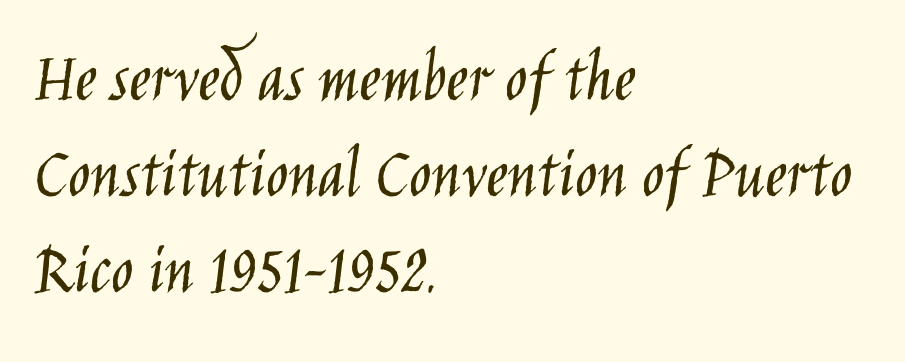
Q: Is the text bold? A: No.
Q: Is the text italic (slanted)? A: Yes.
Q: Is the typeface a serif or a sans-serif typeface? A: Sans-serif.
Q: Is the text underlined? A: No.
Q: How is the paragraph aligned? A: Left-aligned.
Q: Is the spacing between letters normal or unusually wide? A: Normal.
Q: Is the spacing between lines tight, normal or loose? A: Normal.
Q: Width (condensed, normal, or wide)? A: Condensed.
Q: Stroke contrast? A: Low.
Q: x-height? A: Large.
Q: Monospaced? A: No.
